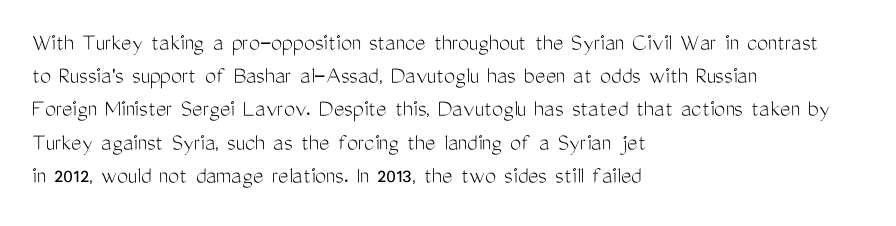
The image shows 25 px text type, upright; set left-aligned, normal line spacing (1.33x), normal letter spacing, not underlined.
